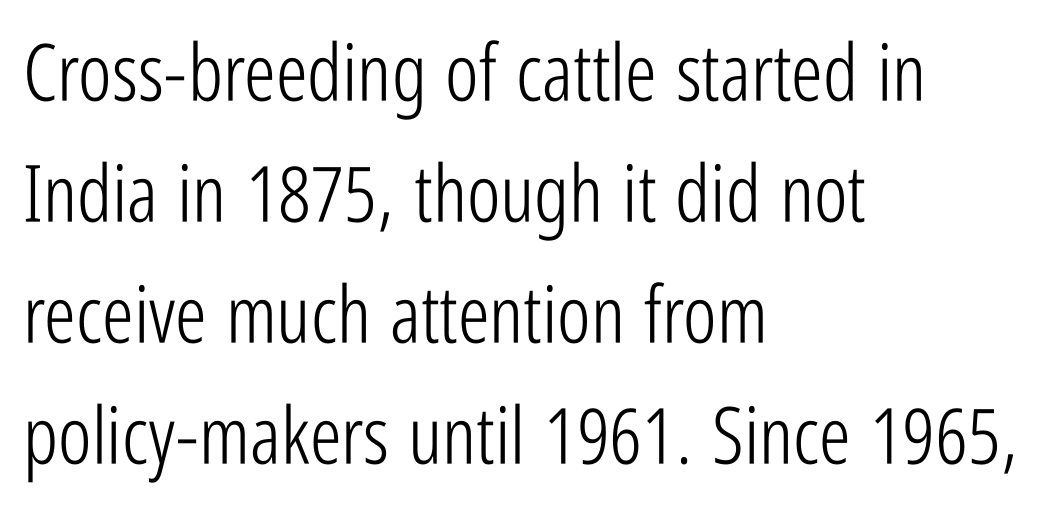
{"serif": "no", "italic": "no", "bold": "no", "weight": "light", "width": "condensed", "stroke_contrast": "low", "x_height": "medium", "monospaced": "no", "underline": "no", "align": "left", "line_spacing": "normal", "line_spacing_ratio": 1.53, "letter_spacing": "normal", "letter_spacing_em": 0.0, "glyph_px": 79}
